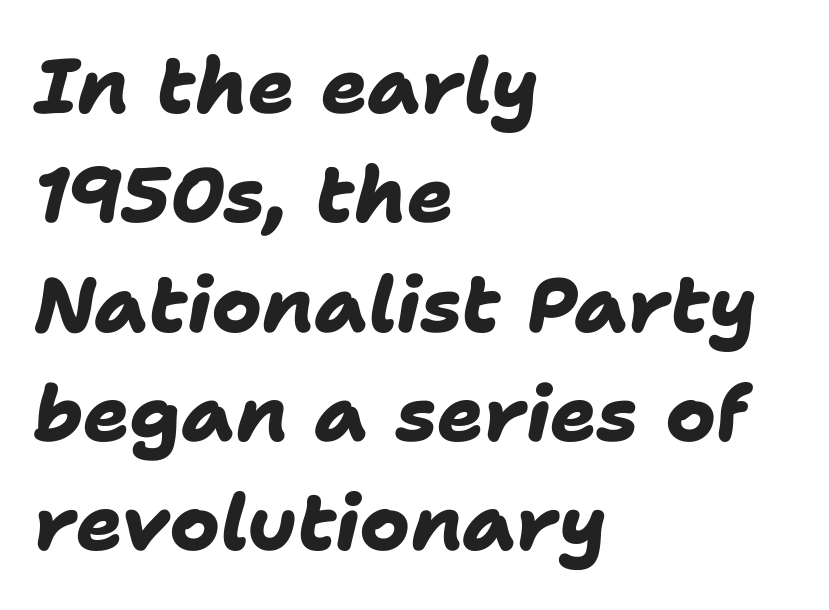
Q: Is the text bold? A: Yes.
Q: Is the typeface a serif or a sans-serif typeface? A: Sans-serif.
Q: Is the text underlined? A: No.
Q: How is the paragraph aligned? A: Left-aligned.
Q: Is the spacing between letters normal or unusually wide? A: Normal.
Q: Is the spacing between lines tight, normal or loose? A: Normal.
Q: Width (condensed, normal, or wide)? A: Normal.
Q: Stroke contrast? A: Low.
Q: x-height? A: Medium.
Q: Monospaced? A: No.
